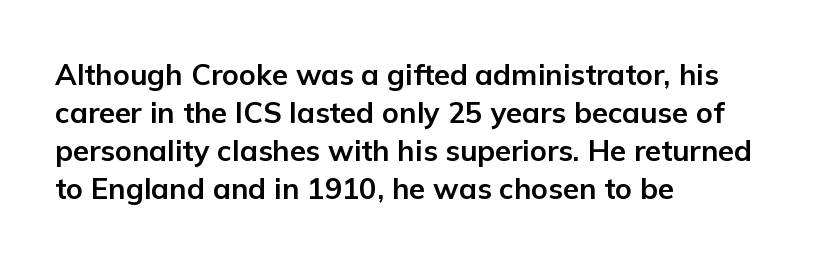
{"serif": "no", "italic": "no", "bold": "yes", "weight": "bold", "width": "normal", "stroke_contrast": "low", "x_height": "medium", "monospaced": "no", "underline": "no", "align": "left", "line_spacing": "normal", "line_spacing_ratio": 1.31, "letter_spacing": "normal", "letter_spacing_em": 0.0, "glyph_px": 29}
